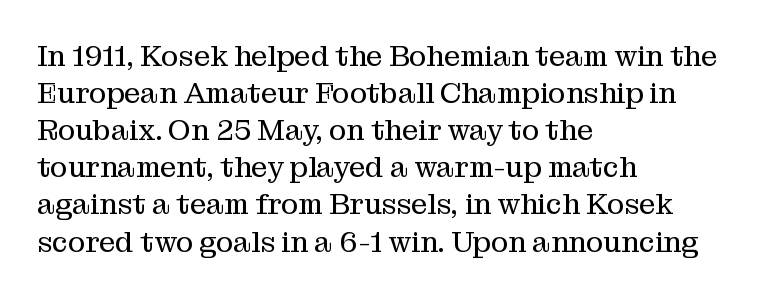
The image shows 29 px regular-weight serif type, upright; set left-aligned, normal line spacing (1.28x), normal letter spacing, not underlined; medium stroke contrast and a medium x-height.
